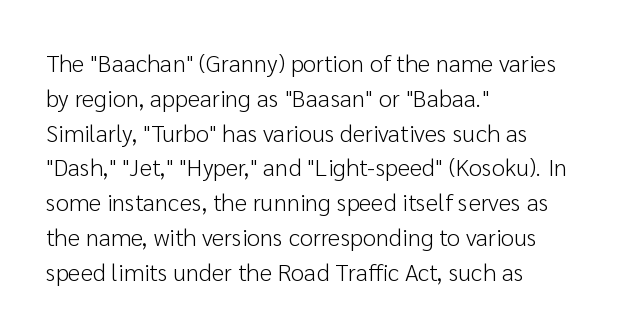
The image shows 24 px text type, upright; set left-aligned, normal line spacing (1.45x), normal letter spacing, not underlined.
